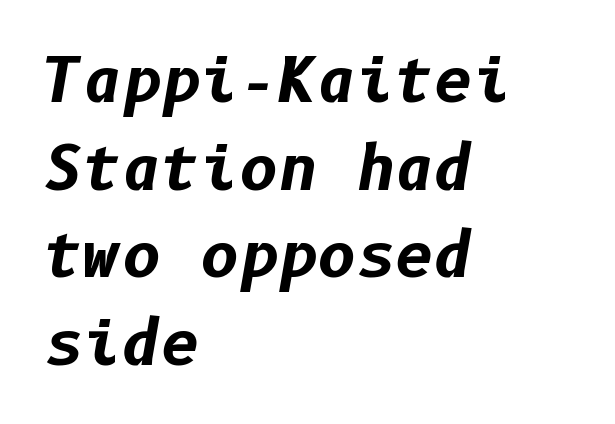
The image shows 60 px bold type, italic (leaning right); set left-aligned, normal line spacing (1.46x), normal letter spacing, not underlined; low stroke contrast and a medium x-height.
